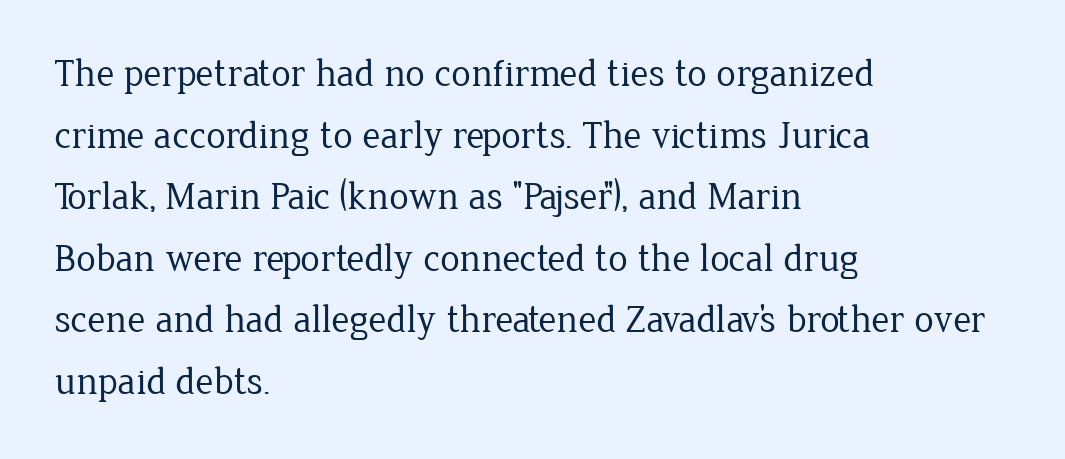
{"serif": "yes", "italic": "no", "bold": "no", "weight": "regular", "width": "normal", "stroke_contrast": "low", "x_height": "medium", "monospaced": "no", "underline": "no", "align": "left", "line_spacing": "normal", "line_spacing_ratio": 1.58, "letter_spacing": "normal", "letter_spacing_em": 0.0, "glyph_px": 39}
